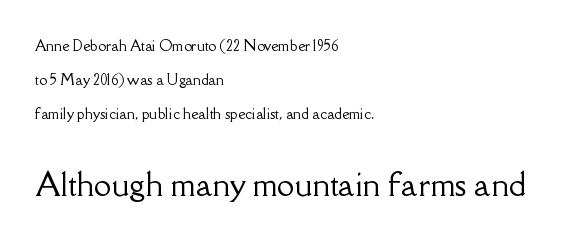
Q: Is the text italic (slanted)? A: No, it is upright.
Q: Is the typeface a serif or a sans-serif typeface? A: Serif.
Q: Is the text underlined? A: No.
Q: How is the paragraph aligned? A: Left-aligned.
Q: Is the spacing between letters normal or unusually wide? A: Normal.
Q: Is the spacing between lines tight, normal or loose? A: Loose.
Q: Which block of text is set in a larger size, the first (top) or the second (bottom)? A: The second (bottom) one.
Q: Width (condensed, normal, or wide)? A: Normal.
Q: Stroke contrast? A: Low.
Q: x-height? A: Small.
Q: Monospaced? A: No.
